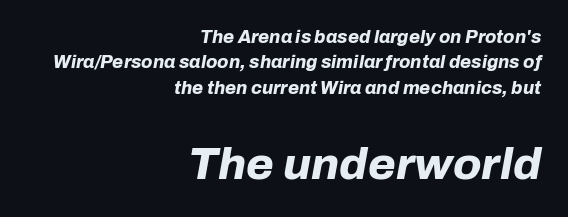
{"italic": "yes", "lean": "right", "slant_degrees": 10, "bold": "yes", "weight": "bold", "width": "normal", "stroke_contrast": "low", "x_height": "medium", "monospaced": "no", "underline": "no", "align": "right", "line_spacing": "normal", "line_spacing_ratio": 1.41, "letter_spacing": "normal", "letter_spacing_em": 0.0, "larger_block": "second", "size_ratio": 2.5, "glyph_px": 45}
